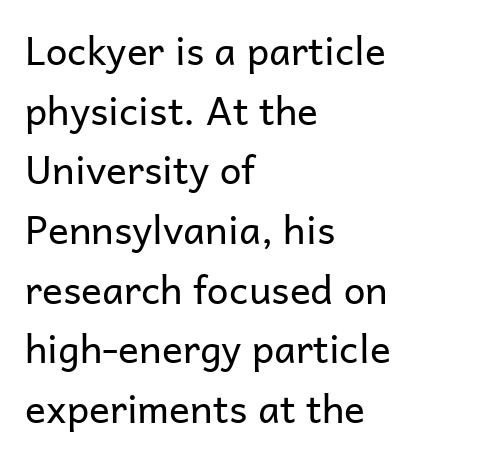
{"serif": "no", "italic": "no", "bold": "no", "weight": "regular", "width": "normal", "stroke_contrast": "low", "x_height": "medium", "monospaced": "no", "underline": "no", "align": "left", "line_spacing": "normal", "line_spacing_ratio": 1.53, "letter_spacing": "normal", "letter_spacing_em": 0.0, "glyph_px": 39}
